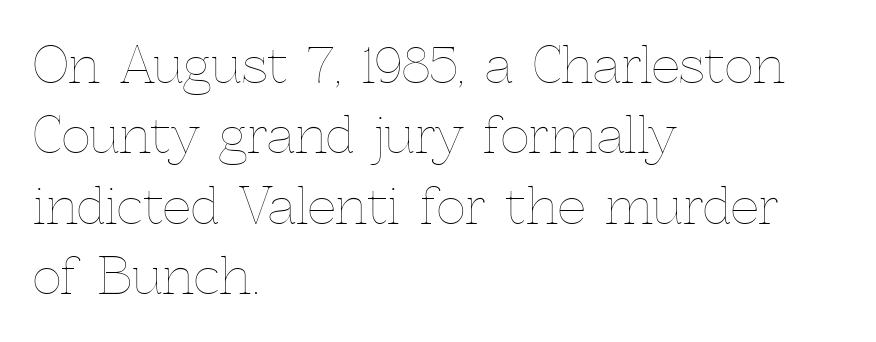
{"italic": "no", "bold": "no", "weight": "thin", "width": "normal", "x_height": "medium", "monospaced": "no", "underline": "no", "align": "left", "line_spacing": "normal", "line_spacing_ratio": 1.41, "letter_spacing": "normal", "letter_spacing_em": 0.0, "glyph_px": 50}
